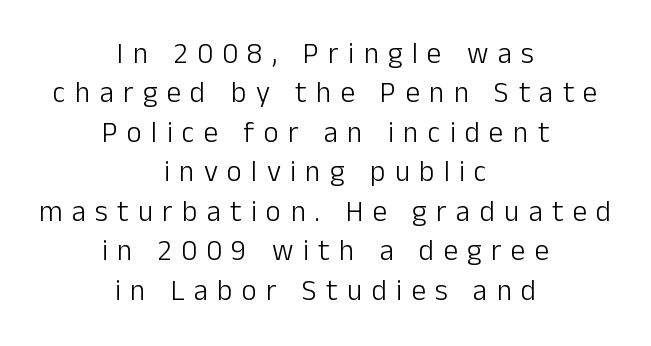
Every character sits straight up, as roman type does. Centered paragraph, ragged on both sides. The weight tops out at a normal text grade. Note the varied advance widths — an 'i' is clearly narrower than an 'm'. Only glyphs here, with clear space below each row.
